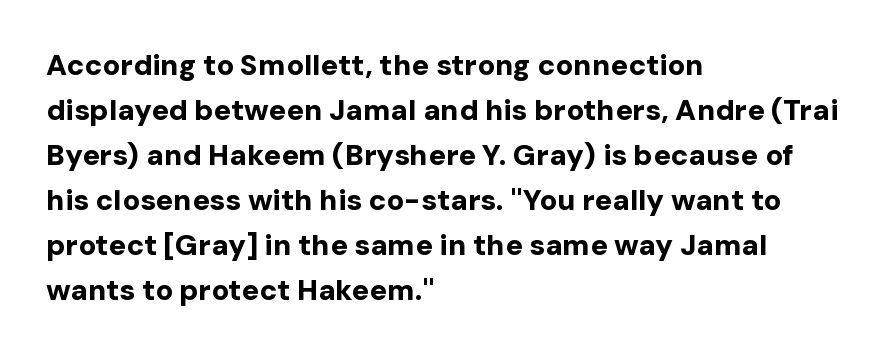
The image shows 29 px bold sans-serif type, upright; set left-aligned, normal line spacing (1.55x), normal letter spacing, not underlined; low stroke contrast and a medium x-height.
